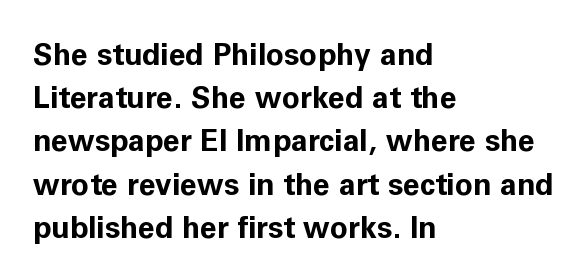
{"serif": "no", "italic": "no", "bold": "yes", "weight": "bold", "width": "normal", "stroke_contrast": "low", "x_height": "medium", "monospaced": "no", "underline": "no", "align": "left", "line_spacing": "normal", "line_spacing_ratio": 1.44, "letter_spacing": "normal", "letter_spacing_em": 0.0, "glyph_px": 30}
